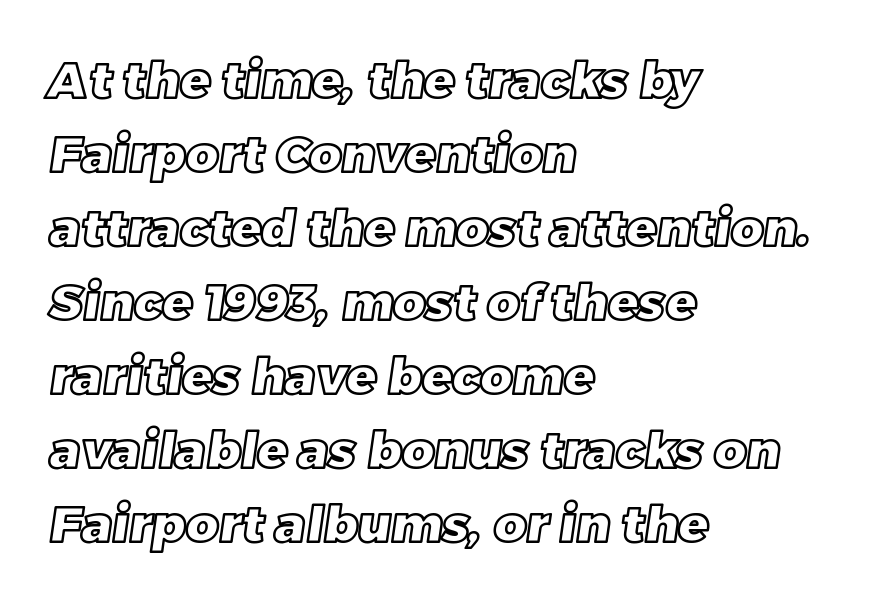
{"width": "normal", "x_height": "large", "monospaced": "no", "underline": "no", "align": "left", "line_spacing": "normal", "line_spacing_ratio": 1.48, "letter_spacing": "normal", "letter_spacing_em": 0.0, "glyph_px": 50}
